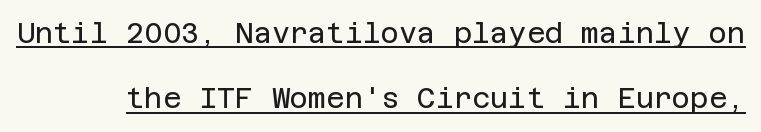
Q: Is the text bold? A: No.
Q: Is the text italic (slanted)? A: No, it is upright.
Q: Is the typeface a serif or a sans-serif typeface? A: Sans-serif.
Q: Is the text underlined? A: Yes.
Q: Is the spacing between letters normal or unusually wide? A: Normal.
Q: Is the spacing between lines tight, normal or loose? A: Loose.
Q: Width (condensed, normal, or wide)? A: Normal.
Q: Stroke contrast? A: Low.
Q: x-height? A: Large.
